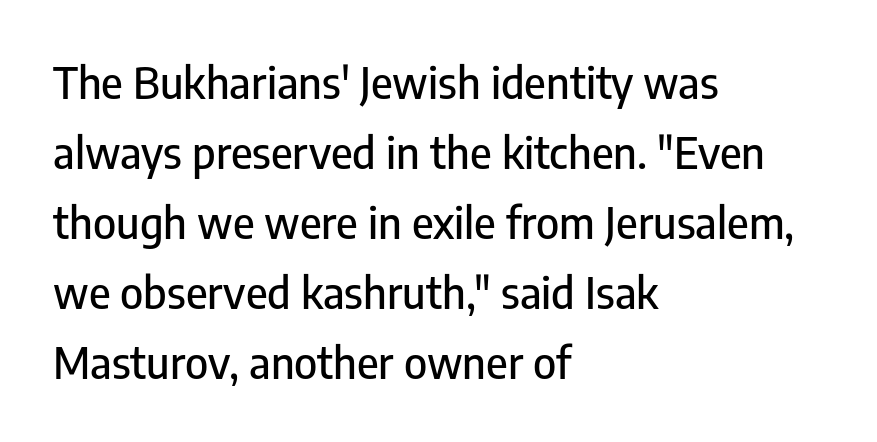
A student would call this left alignment; a typographer would say flush left, rag right. Successive baselines arrive at the customary interval. Does the type have serifs? No, each stem ends abruptly. Upright lettering throughout. Observe the ordinary spacing: letters are neighbours, not strangers. No word sits above an underline.
